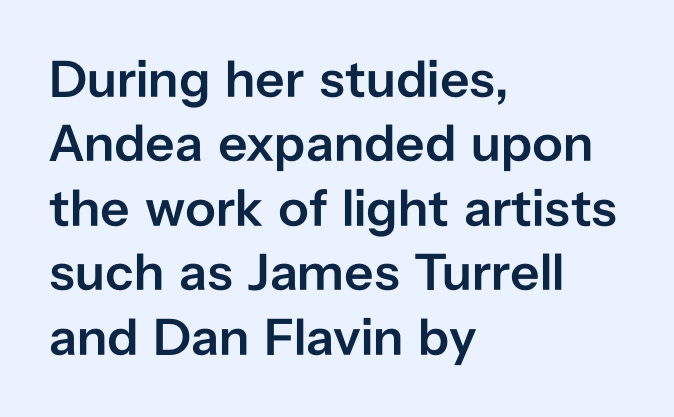
The image shows 52 px semibold sans-serif type, upright; set left-aligned, line spacing 1.24x, normal letter spacing, not underlined; low stroke contrast and a medium x-height.
